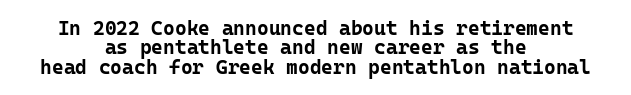
The image shows 20 px bold type, upright; set centered, tight line spacing (0.97x), normal letter spacing, not underlined.
